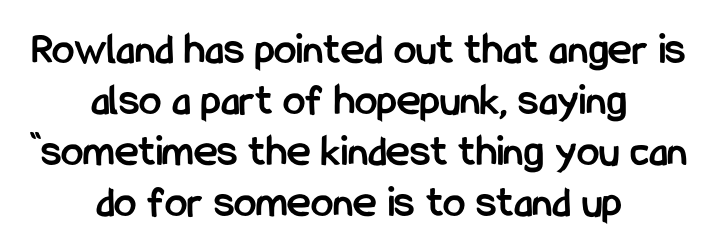
Q: Is the text bold? A: Yes.
Q: Is the text italic (slanted)? A: No, it is upright.
Q: Is the typeface a serif or a sans-serif typeface? A: Sans-serif.
Q: Is the text underlined? A: No.
Q: How is the paragraph aligned? A: Centered.
Q: Is the spacing between letters normal or unusually wide? A: Normal.
Q: Is the spacing between lines tight, normal or loose? A: Tight.
Q: Width (condensed, normal, or wide)? A: Condensed.
Q: Stroke contrast? A: Low.
Q: x-height? A: Medium.
Q: Monospaced? A: No.
